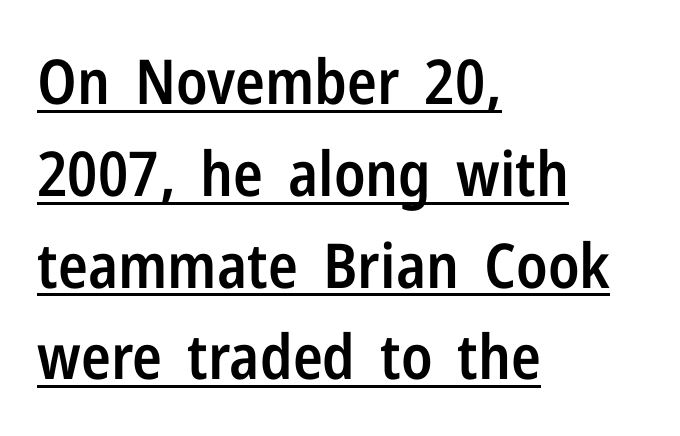
The image shows 62 px semibold, condensed sans-serif type, upright; set left-aligned, normal line spacing (1.48x), normal letter spacing, underlined; low stroke contrast and a medium x-height.
